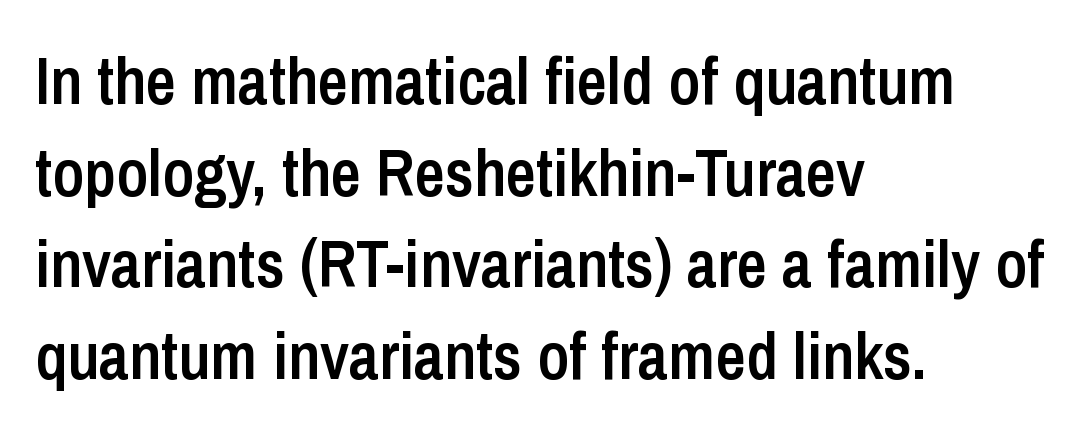
{"serif": "no", "italic": "no", "bold": "semi", "weight": "semibold", "width": "condensed", "stroke_contrast": "low", "x_height": "medium", "monospaced": "no", "underline": "no", "align": "left", "line_spacing": "normal", "line_spacing_ratio": 1.39, "letter_spacing": "normal", "letter_spacing_em": 0.0, "glyph_px": 66}
